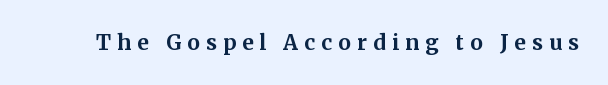
Nobody drew a line under any word here. The lettering holds an erect, upright posture throughout. Is the letter spacing exaggerated? Yes — the characters are pushed far apart. Caption: bold face, heavy strokes.
